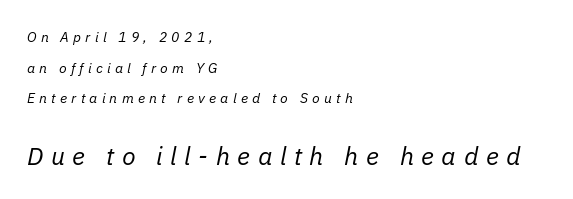
Q: Is the text bold? A: No.
Q: Is the text italic (slanted)? A: Yes, it leans right by about 11 degrees.
Q: Is the text underlined? A: No.
Q: How is the paragraph aligned? A: Left-aligned.
Q: Is the spacing between letters normal or unusually wide? A: Unusually wide.
Q: Is the spacing between lines tight, normal or loose? A: Loose.
Q: Which block of text is set in a larger size, the first (top) or the second (bottom)? A: The second (bottom) one.
